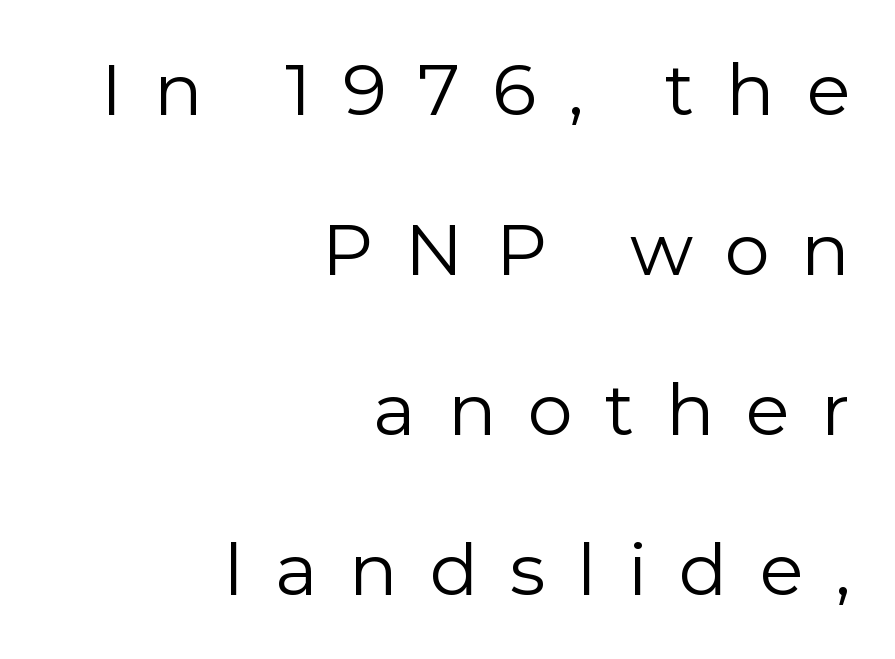
Interline gaps are noticeably wide in this sample. Bold? No — there's no thickening of the strokes. Looks like regular typesetting: each glyph gets only the width it needs. The horizontal fit of the characters is loose and conspicuously gappy. Each letter's strokes conclude bluntly, with no projecting serifs. Horizontally, the lines are justified to the trailing edge only.
